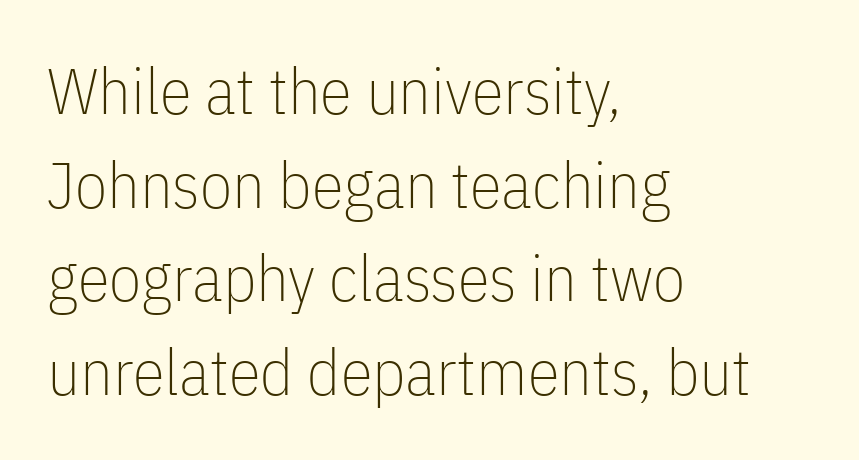
{"serif": "no", "italic": "no", "bold": "no", "weight": "thin", "width": "condensed", "stroke_contrast": "low", "x_height": "medium", "monospaced": "no", "underline": "no", "align": "left", "line_spacing": "normal", "line_spacing_ratio": 1.44, "letter_spacing": "normal", "letter_spacing_em": 0.0, "glyph_px": 65}
